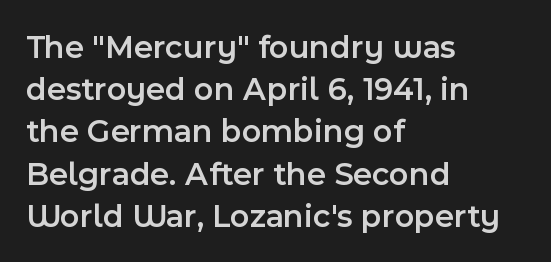
Caption: standard tracking, unaltered. Each letter keeps its own natural width here, so spacing adapts to shape. Just letters on the line, the space beneath them empty. Notice how the passage keeps a crisp vertical edge on the left only.
